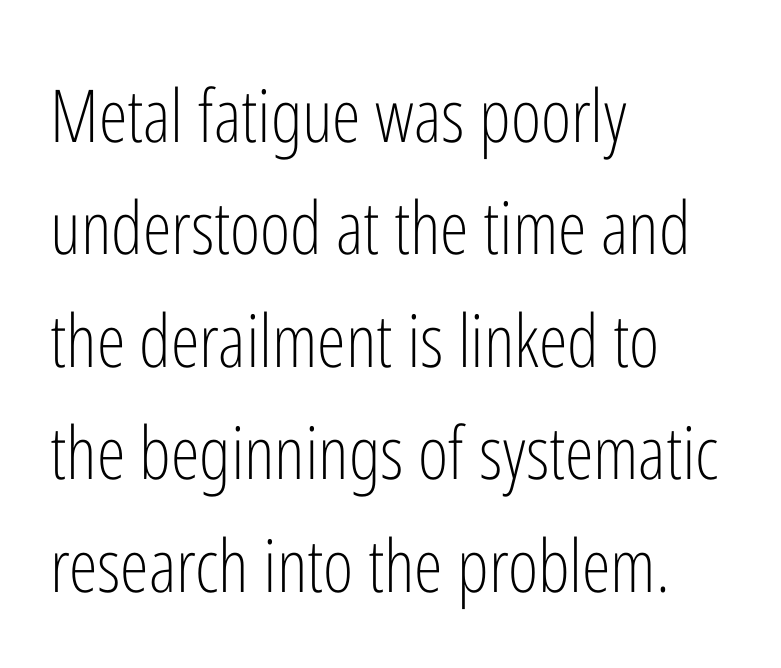
The designer left line spacing at the default. A classic flush-left, rag-right setting is used for this passage. The typeface chosen for these lines omits serifs. The foot of each line stays bare and open. This sample has the flowing, uneven cadence of proportional lettering.
